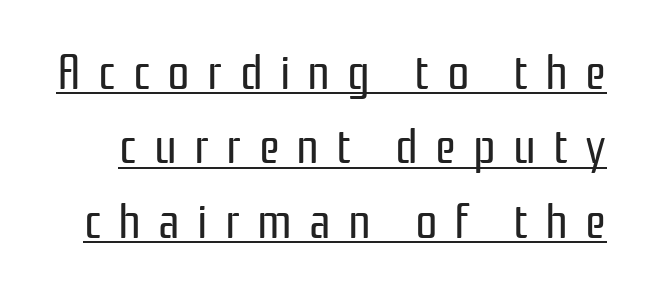
Q: Is the text bold? A: No.
Q: Is the text italic (slanted)? A: No, it is upright.
Q: Is the typeface a serif or a sans-serif typeface? A: Sans-serif.
Q: Is the text underlined? A: Yes.
Q: Is the spacing between letters normal or unusually wide? A: Unusually wide.
Q: Is the spacing between lines tight, normal or loose? A: Normal.
Q: Width (condensed, normal, or wide)? A: Condensed.
Q: Stroke contrast? A: Low.
Q: x-height? A: Medium.
Q: Monospaced? A: No.
